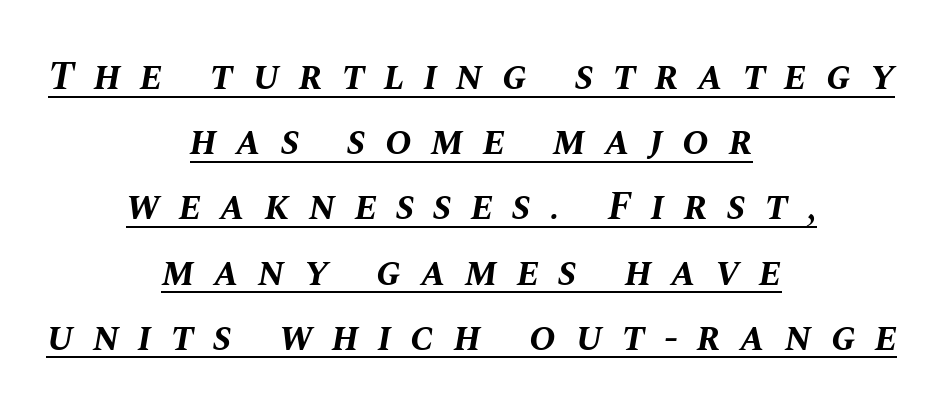
The image shows 40 px bold type, italic (leaning right); set centered, normal line spacing (1.63x), unusually wide letter spacing (+0.48 em), underlined; medium stroke contrast and a large x-height.
